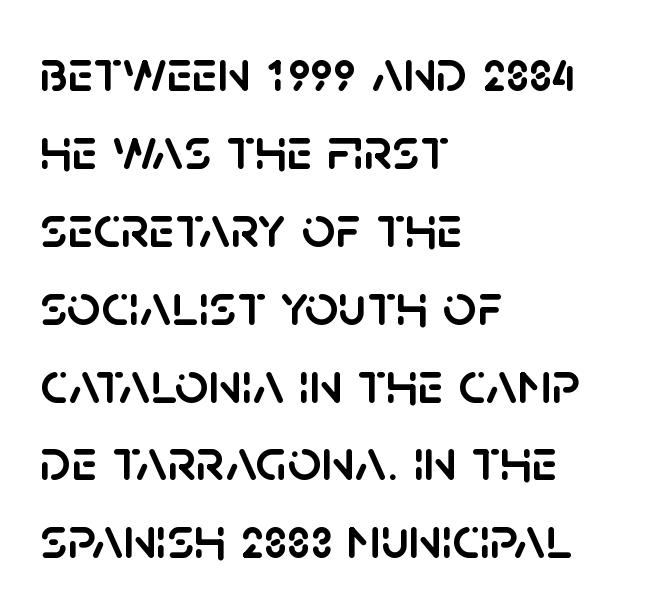
Q: Is the text italic (slanted)? A: No, it is upright.
Q: Is the typeface a serif or a sans-serif typeface? A: Sans-serif.
Q: Is the text underlined? A: No.
Q: How is the paragraph aligned? A: Left-aligned.
Q: Is the spacing between letters normal or unusually wide? A: Normal.
Q: Is the spacing between lines tight, normal or loose? A: Normal.
Q: Width (condensed, normal, or wide)? A: Normal.
Q: Stroke contrast? A: Low.
Q: x-height? A: Large.
Q: Monospaced? A: No.
